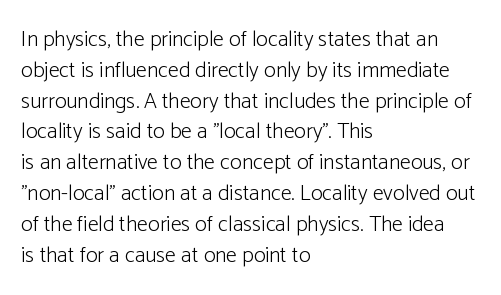
The image shows 22 px text type, upright; set left-aligned, normal line spacing (1.4x), normal letter spacing, not underlined.
